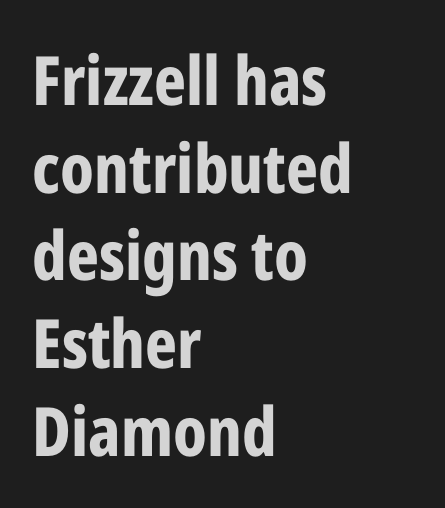
{"serif": "no", "italic": "no", "bold": "yes", "weight": "bold", "width": "condensed", "stroke_contrast": "low", "x_height": "medium", "monospaced": "no", "underline": "no", "align": "left", "line_spacing": "normal", "line_spacing_ratio": 1.29, "letter_spacing": "normal", "letter_spacing_em": 0.0, "glyph_px": 68}
